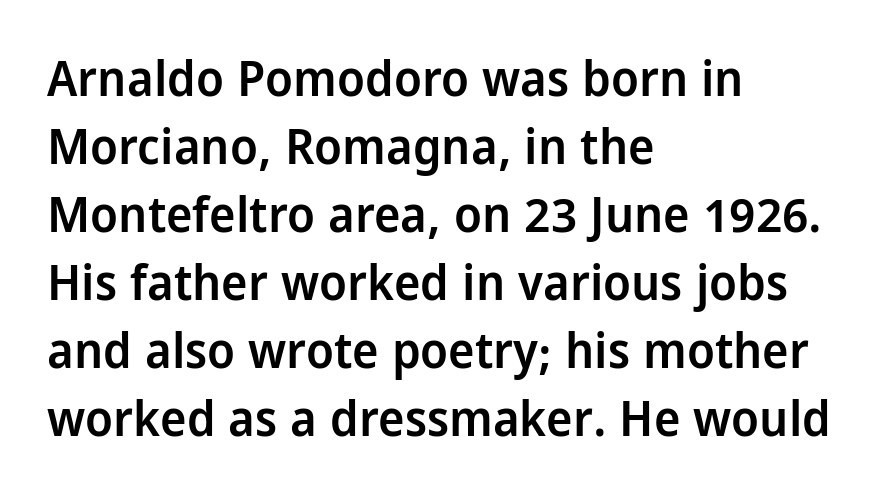
Slightly chunky letters — semibold, I'd say, not full bold. The strip under each line holds only bare page. Ordinary non-slanted type is in use. Each new line begins a customary step beneath the previous one.
